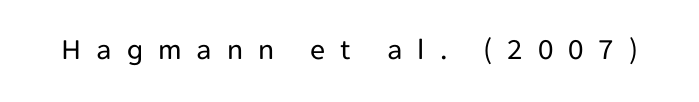
Q: Is the text bold? A: No.
Q: Is the text italic (slanted)? A: No, it is upright.
Q: Is the typeface a serif or a sans-serif typeface? A: Sans-serif.
Q: Is the text underlined? A: No.
Q: Is the spacing between letters normal or unusually wide? A: Unusually wide.
Q: Width (condensed, normal, or wide)? A: Normal.
Q: Stroke contrast? A: Low.
Q: x-height? A: Medium.
Q: Monospaced? A: No.
